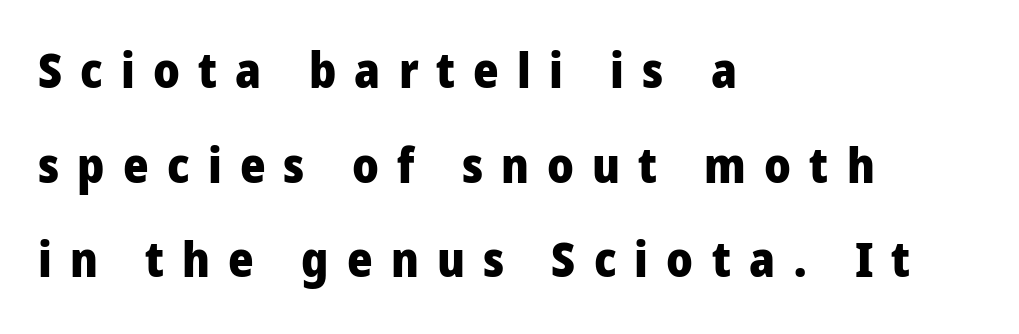
Q: Is the text bold? A: Yes.
Q: Is the text italic (slanted)? A: No, it is upright.
Q: Is the typeface a serif or a sans-serif typeface? A: Sans-serif.
Q: Is the text underlined? A: No.
Q: How is the paragraph aligned? A: Left-aligned.
Q: Is the spacing between letters normal or unusually wide? A: Unusually wide.
Q: Is the spacing between lines tight, normal or loose? A: Loose.
Q: Width (condensed, normal, or wide)? A: Condensed.
Q: Stroke contrast? A: Low.
Q: x-height? A: Large.
Q: Monospaced? A: No.
